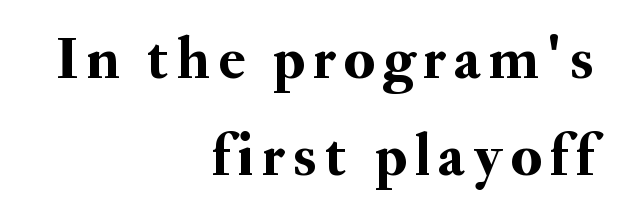
{"serif": "yes", "italic": "no", "width": "normal", "stroke_contrast": "medium", "x_height": "small", "monospaced": "no", "underline": "no", "align": "right", "line_spacing": "normal", "line_spacing_ratio": 1.61, "glyph_px": 60}
